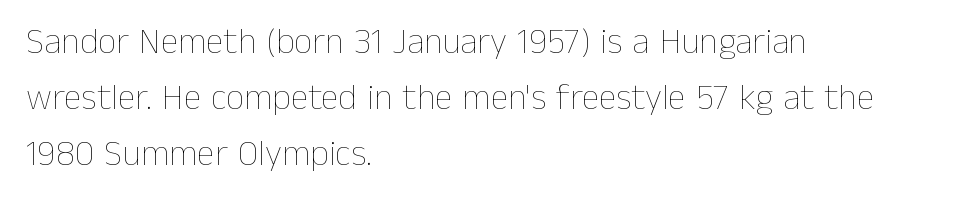
The image shows 36 px thin type, upright; set left-aligned, normal line spacing (1.55x), normal letter spacing, not underlined; low stroke contrast and a medium x-height.
